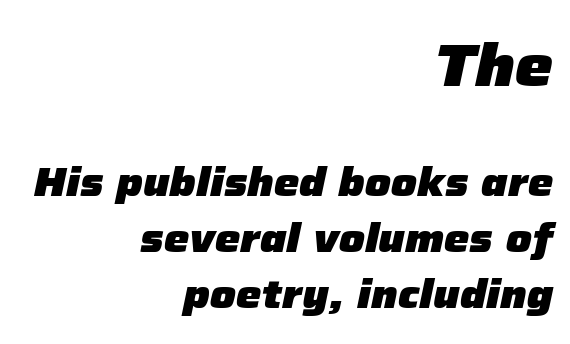
Q: Is the text bold? A: Yes.
Q: Is the text italic (slanted)? A: Yes, it leans right by about 12 degrees.
Q: Is the text underlined? A: No.
Q: How is the paragraph aligned? A: Right-aligned.
Q: Is the spacing between letters normal or unusually wide? A: Normal.
Q: Is the spacing between lines tight, normal or loose? A: Normal.
Q: Which block of text is set in a larger size, the first (top) or the second (bottom)? A: The first (top) one.
Q: Width (condensed, normal, or wide)? A: Normal.
Q: Stroke contrast? A: Low.
Q: x-height? A: Medium.
Q: Monospaced? A: No.
